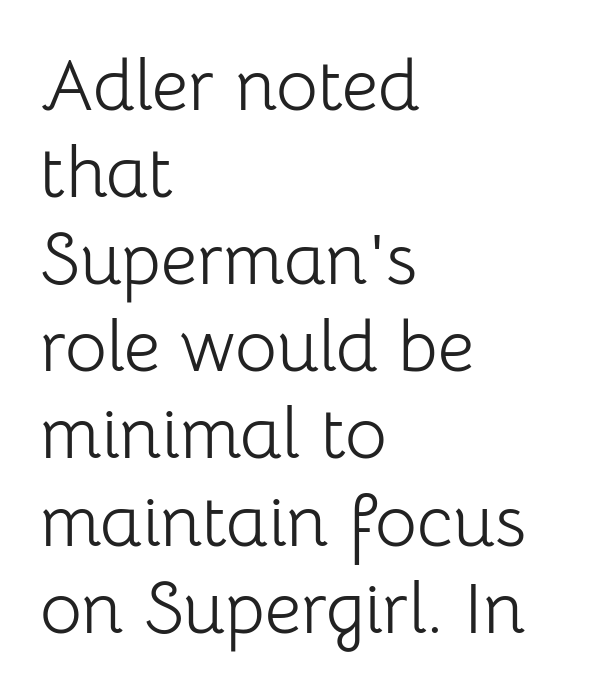
{"serif": "no", "italic": "no", "bold": "no", "weight": "light", "width": "normal", "stroke_contrast": "low", "x_height": "medium", "monospaced": "no", "underline": "no", "align": "left", "line_spacing_ratio": 1.21, "letter_spacing": "normal", "letter_spacing_em": 0.0, "glyph_px": 72}
